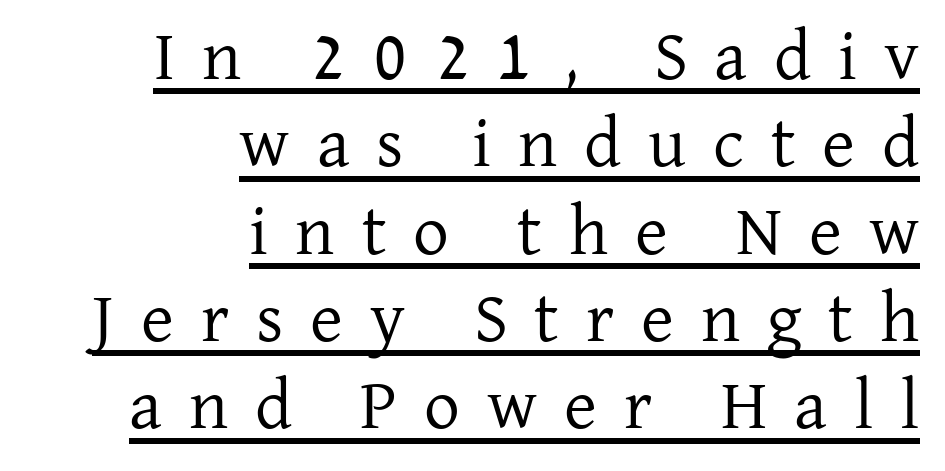
{"serif": "yes", "italic": "no", "bold": "no", "weight": "regular", "width": "normal", "stroke_contrast": "low", "x_height": "medium", "monospaced": "no", "underline": "yes", "align": "right", "line_spacing_ratio": 1.23, "letter_spacing": "wide", "letter_spacing_em": 0.38, "glyph_px": 71}
